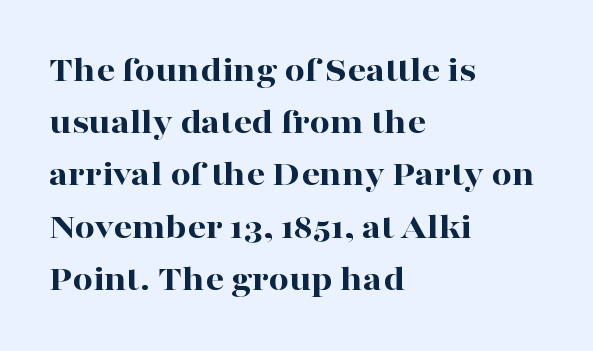
Honestly, the letter spacing is just normal — you wouldn't notice it. Each glyph is drawn with heavy, bold strokes. Proportional: the letters do not fall into vertical columns. The space directly below the letters is spotless. Rows of type keep a routine distance in the vertical direction. The passage is arranged the way most books set body copy — flush left.
